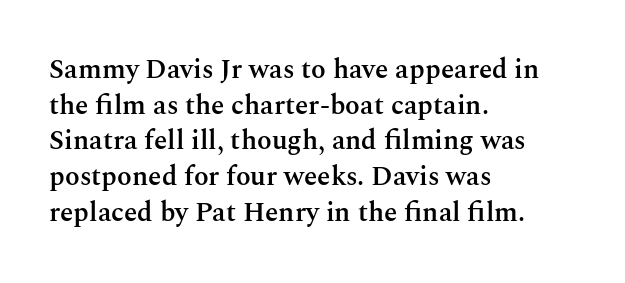
Q: Is the text bold? A: Semi-bold.
Q: Is the text italic (slanted)? A: No, it is upright.
Q: Is the text underlined? A: No.
Q: How is the paragraph aligned? A: Left-aligned.
Q: Is the spacing between letters normal or unusually wide? A: Normal.
Q: Is the spacing between lines tight, normal or loose? A: Normal.
